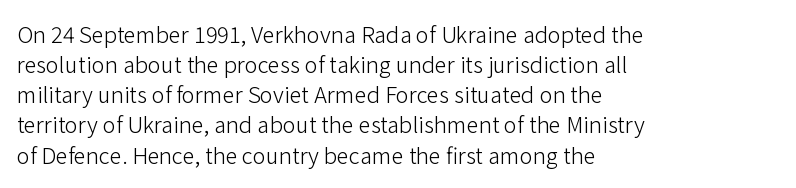
The image shows 22 px text type, upright; set left-aligned, normal line spacing (1.37x), normal letter spacing, not underlined.
